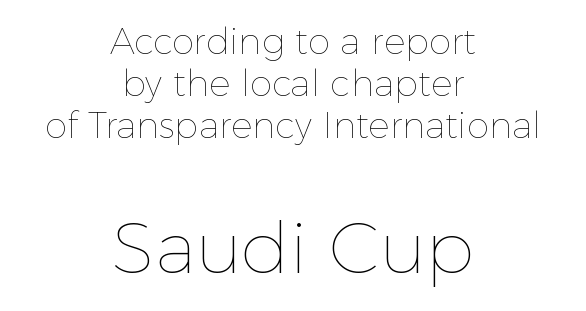
Default kerning and tracking; the words read as compact shapes. A quiet, ordinary-to-light weight characterises the typeface. Note the varied advance widths — an 'i' is clearly narrower than an 'm'. A bare baseline throughout the passage.
